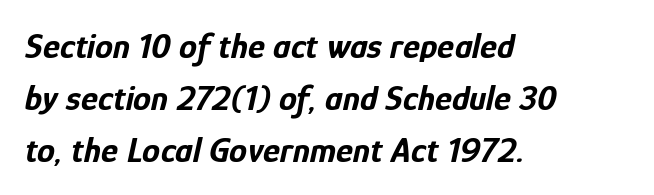
{"italic": "yes", "lean": "right", "slant_degrees": 12, "bold": "yes", "weight": "bold", "width": "condensed", "stroke_contrast": "low", "x_height": "medium", "monospaced": "no", "underline": "no", "align": "left", "line_spacing": "normal", "line_spacing_ratio": 1.44, "letter_spacing": "normal", "letter_spacing_em": 0.0, "glyph_px": 36}
